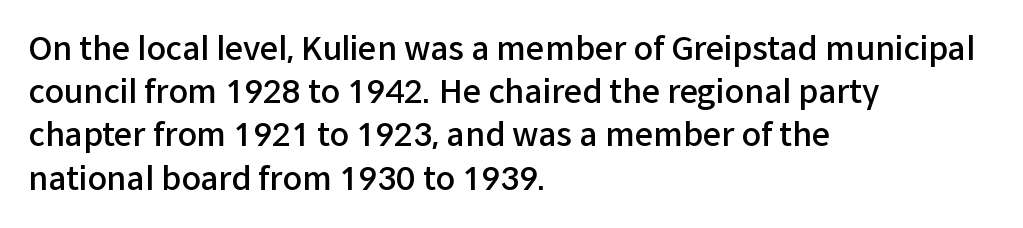
{"serif": "no", "italic": "no", "bold": "semi", "weight": "semibold", "width": "normal", "stroke_contrast": "low", "x_height": "medium", "monospaced": "no", "underline": "no", "align": "left", "line_spacing": "normal", "line_spacing_ratio": 1.35, "letter_spacing": "normal", "letter_spacing_em": 0.0, "glyph_px": 32}
